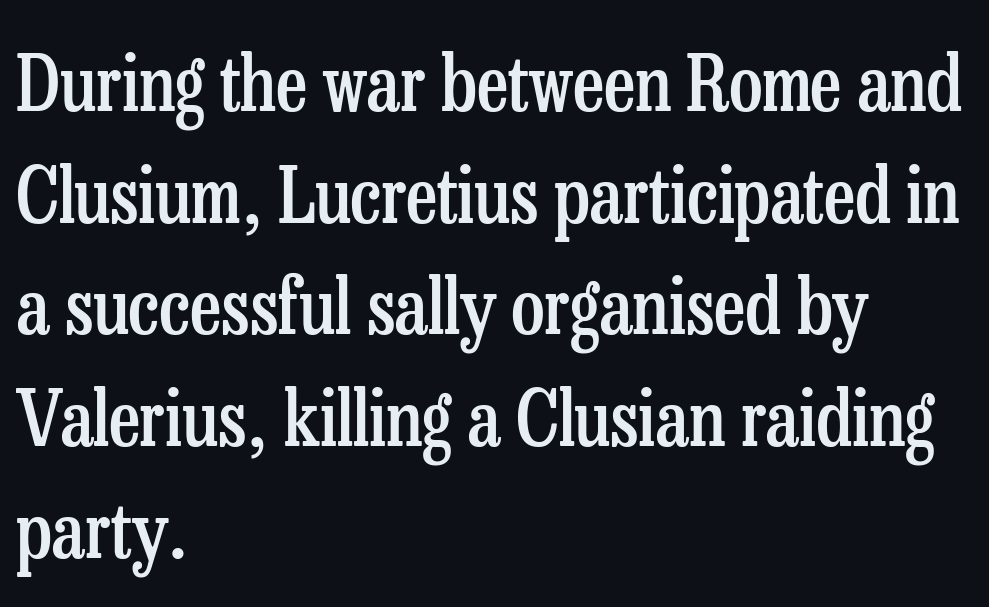
{"serif": "yes", "italic": "no", "bold": "semi", "weight": "semibold", "width": "condensed", "stroke_contrast": "low", "x_height": "medium", "monospaced": "no", "underline": "no", "align": "left", "line_spacing": "normal", "line_spacing_ratio": 1.47, "letter_spacing": "normal", "letter_spacing_em": 0.0, "glyph_px": 76}
